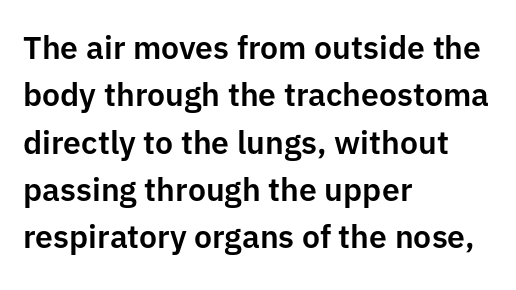
The image shows 32 px sans-serif type, upright; set left-aligned, normal line spacing (1.48x), normal letter spacing, not underlined; low stroke contrast and a medium x-height.
